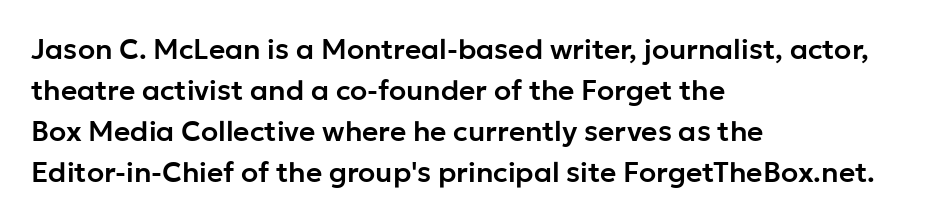
Posture: vertical. This sample has the flowing, uneven cadence of proportional lettering. Honestly, the letter spacing is just normal — you wouldn't notice it. Regular leading. Honestly, there is no underline to notice here at all.
